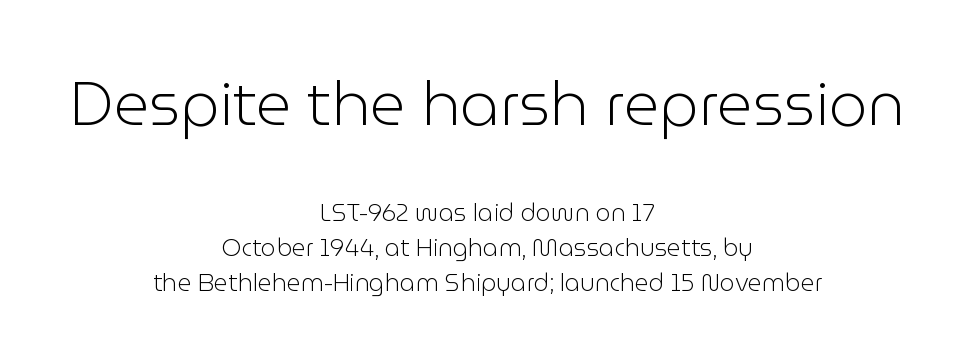
The image shows 61 px light sans-serif type, upright; set centered, normal line spacing (1.46x), normal letter spacing, not underlined; the first (top) block is 2.54x larger; low stroke contrast and a medium x-height.
